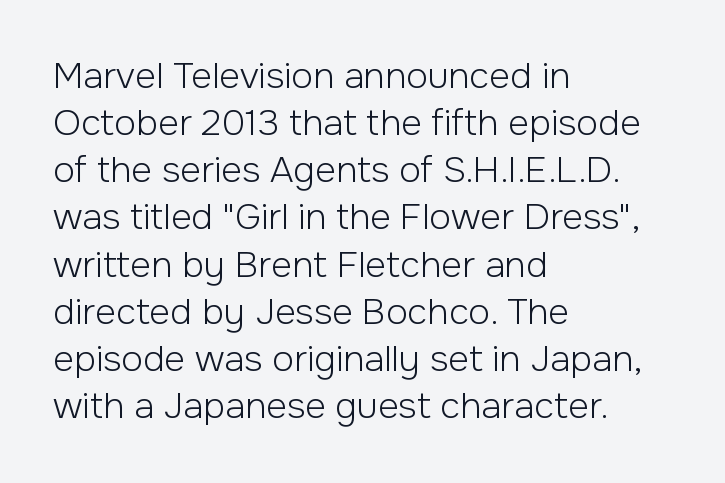
Quick note: underline off. Posture: vertical. Looks like regular typesetting: each glyph gets only the width it needs. Stroke thickness stays within the range of a standard reading face or lighter.
